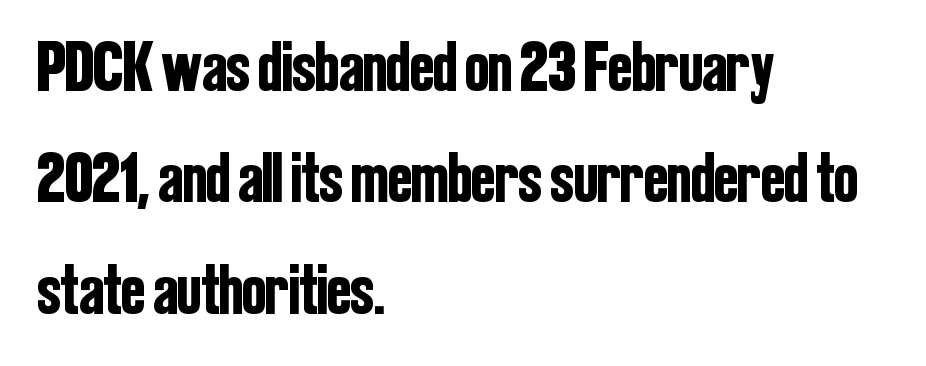
{"serif": "no", "italic": "no", "width": "condensed", "stroke_contrast": "low", "x_height": "medium", "monospaced": "no", "underline": "no", "align": "left", "line_spacing": "normal", "line_spacing_ratio": 1.57, "letter_spacing": "normal", "letter_spacing_em": 0.0, "glyph_px": 71}
